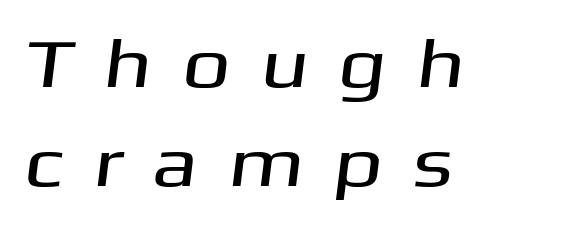
Q: Is the typeface a serif or a sans-serif typeface? A: Sans-serif.
Q: Is the text underlined? A: No.
Q: How is the paragraph aligned? A: Left-aligned.
Q: Is the spacing between letters normal or unusually wide? A: Unusually wide.
Q: Is the spacing between lines tight, normal or loose? A: Normal.
Q: Width (condensed, normal, or wide)? A: Wide.
Q: Stroke contrast? A: Medium.
Q: x-height? A: Medium.
Q: Monospaced? A: No.
